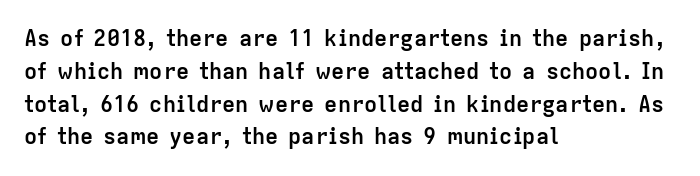
The image shows 22 px bold type, upright; set left-aligned, normal line spacing (1.49x), normal letter spacing, not underlined.
